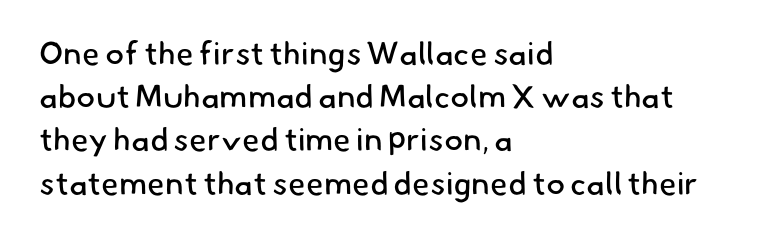
Letter spacing: default. Heaviness? Minimal to ordinary, like unemphasized prose. Does the type have serifs? No, each stem ends abruptly. The rag falls on the right side of this text block. The baseline area is clear.
